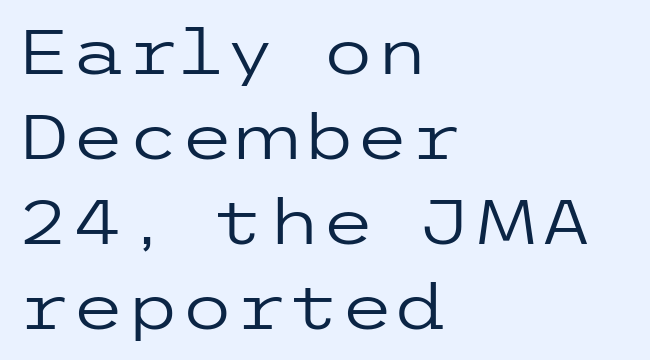
To sum up the face: it is a sans, with no serifs. Ordinary non-slanted type is in use. Each word holds together tightly as a unit, with standard inter-letter gaps. Underlining? Definitely not there.
